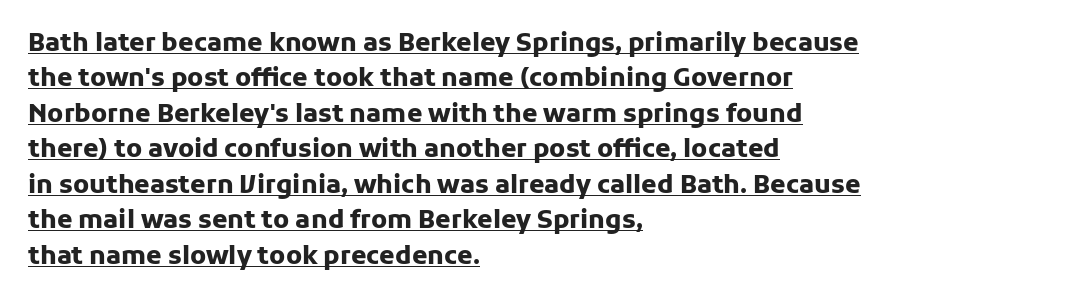
Q: Is the text bold? A: Yes.
Q: Is the text italic (slanted)? A: No, it is upright.
Q: Is the text underlined? A: Yes.
Q: How is the paragraph aligned? A: Left-aligned.
Q: Is the spacing between letters normal or unusually wide? A: Normal.
Q: Is the spacing between lines tight, normal or loose? A: Normal.
